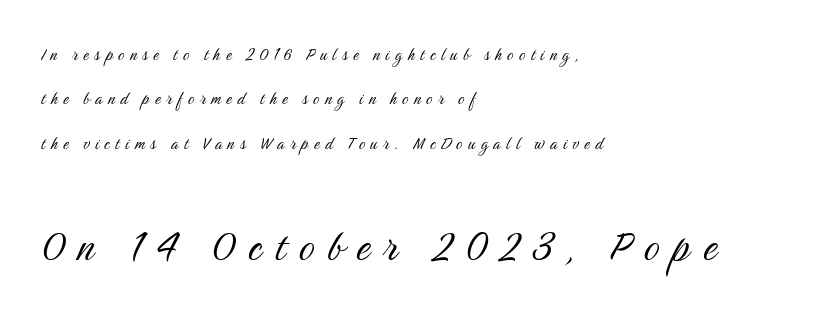
The image shows 49 px light, condensed sans-serif type; set left-aligned, loose line spacing (2.22x), unusually wide letter spacing (+0.28 em), not underlined; the second (bottom) block is 2.45x larger; medium stroke contrast and a medium x-height.
